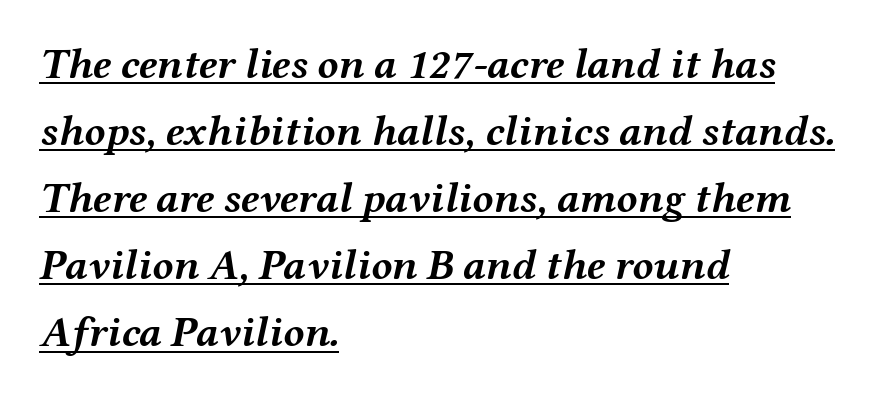
The image shows 43 px semibold, wide type, italic (leaning right); set left-aligned, normal line spacing (1.56x), normal letter spacing, underlined; medium stroke contrast and a medium x-height.
